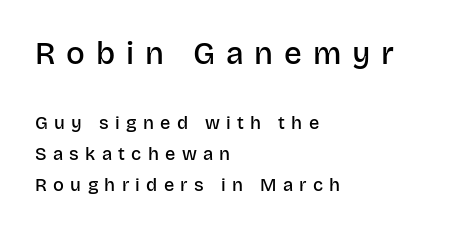
{"serif": "no", "italic": "no", "bold": "semi", "weight": "semibold", "width": "normal", "stroke_contrast": "low", "x_height": "large", "monospaced": "no", "underline": "no", "align": "left", "line_spacing": "normal", "line_spacing_ratio": 1.7, "letter_spacing": "wide", "letter_spacing_em": 0.35, "larger_block": "first", "size_ratio": 1.72, "glyph_px": 31}
